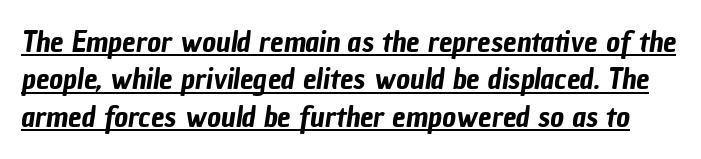
Type style note: lacks serifs. The letters advance in unequal steps, a hallmark of proportional type. Underlined type. The tracking reads as untouched default to a designer's eye.
